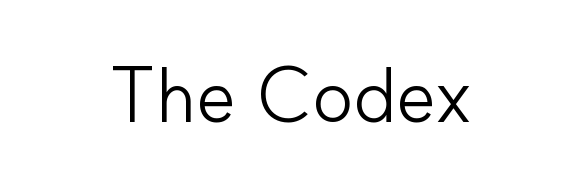
The letters stand upright; this is a roman face. The characters are drawn with everyday or finer stroke widths. Each letter keeps its own natural width here, so spacing adapts to shape. The characters display no serif detailing; their extremities are plain.
